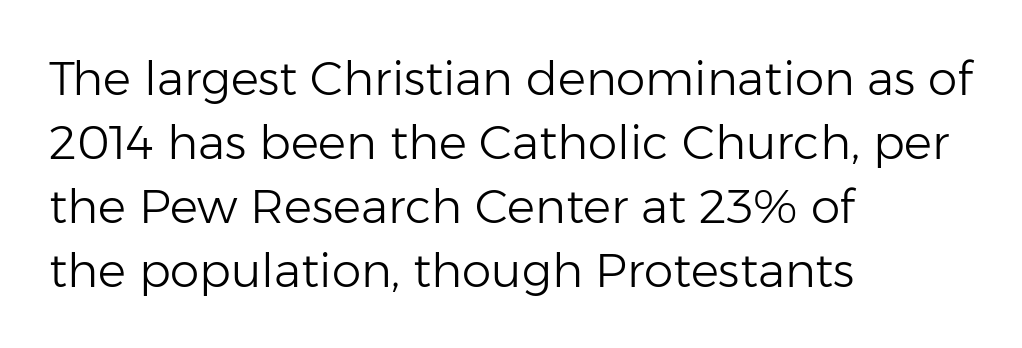
Q: Is the text bold? A: No.
Q: Is the text italic (slanted)? A: No, it is upright.
Q: Is the typeface a serif or a sans-serif typeface? A: Sans-serif.
Q: Is the text underlined? A: No.
Q: How is the paragraph aligned? A: Left-aligned.
Q: Is the spacing between letters normal or unusually wide? A: Normal.
Q: Is the spacing between lines tight, normal or loose? A: Normal.
Q: Width (condensed, normal, or wide)? A: Normal.
Q: Stroke contrast? A: Low.
Q: x-height? A: Medium.
Q: Monospaced? A: No.
